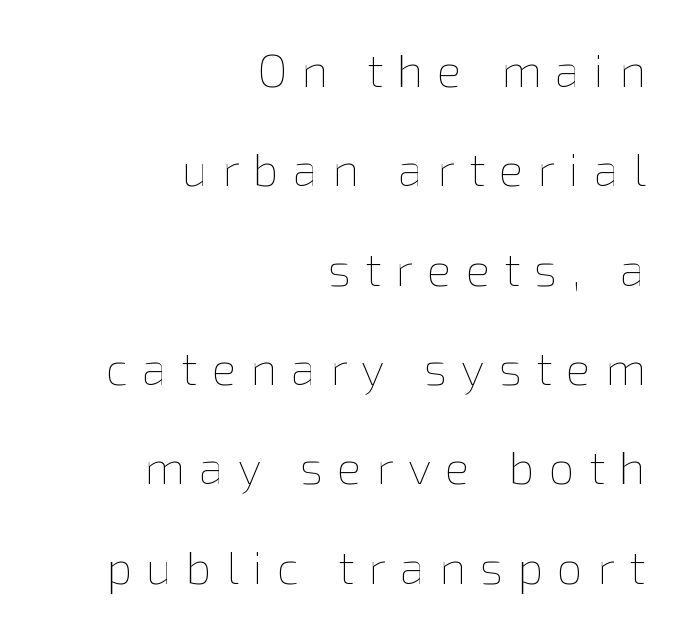
{"italic": "no", "bold": "no", "weight": "thin", "width": "normal", "stroke_contrast": "low", "x_height": "medium", "monospaced": "no", "underline": "no", "align": "right", "line_spacing": "loose", "line_spacing_ratio": 2.16, "letter_spacing": "wide", "letter_spacing_em": 0.31, "glyph_px": 46}
